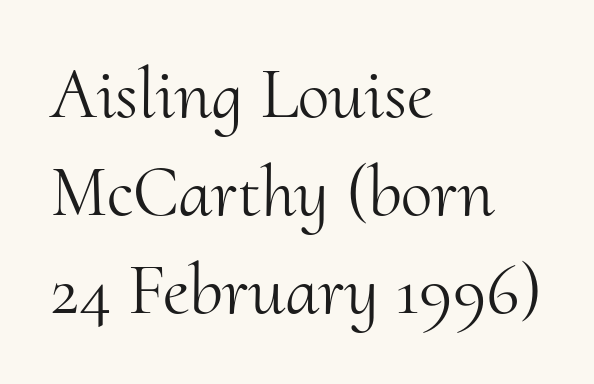
The image shows 72 px light serif type, upright; set left-aligned, normal line spacing (1.36x), normal letter spacing, not underlined; medium stroke contrast and a small x-height.
